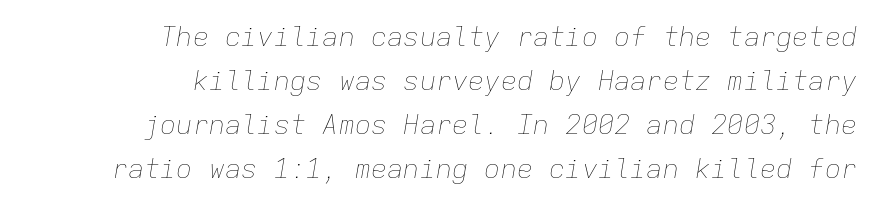
Q: Is the text bold? A: No.
Q: Is the text italic (slanted)? A: Yes, it leans right by about 9 degrees.
Q: Is the text underlined? A: No.
Q: How is the paragraph aligned? A: Right-aligned.
Q: Is the spacing between letters normal or unusually wide? A: Normal.
Q: Is the spacing between lines tight, normal or loose? A: Normal.
